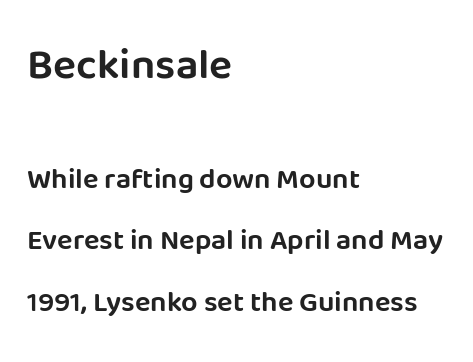
{"serif": "no", "italic": "no", "width": "normal", "stroke_contrast": "low", "x_height": "large", "monospaced": "no", "underline": "no", "align": "left", "line_spacing": "loose", "line_spacing_ratio": 2.12, "letter_spacing": "normal", "letter_spacing_em": 0.0, "larger_block": "first", "size_ratio": 1.48, "glyph_px": 43}
